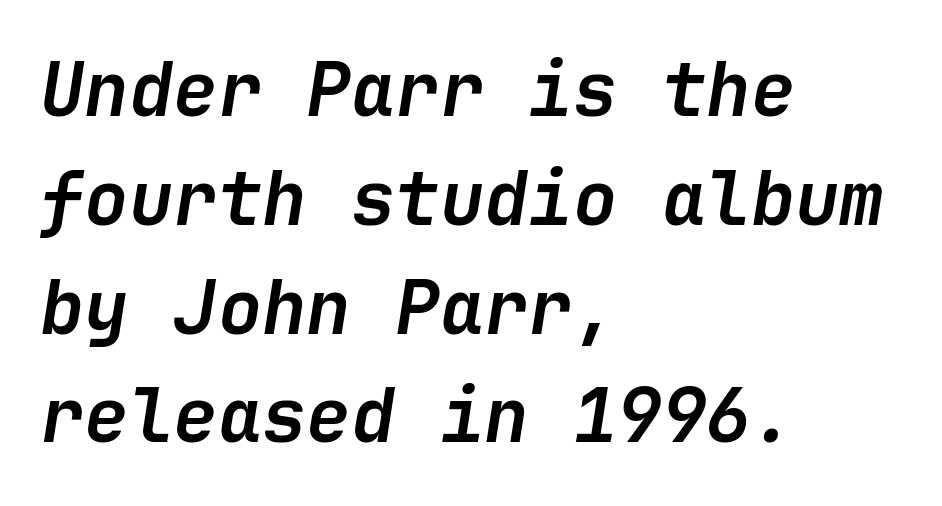
Casual observation: everything's shoved over to the left. Look at the stroke-to-counter ratio: heavy, a bold. You can tell it's italic because the verticals aren't actually vertical. Successive baselines arrive at the customary interval.
